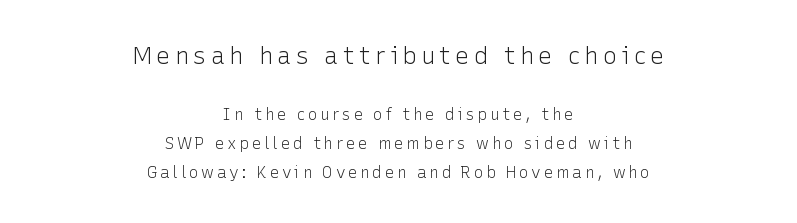
{"italic": "no", "bold": "no", "underline": "no", "align": "center", "line_spacing_ratio": 1.81, "larger_block": "first", "size_ratio": 1.5, "glyph_px": 24}
